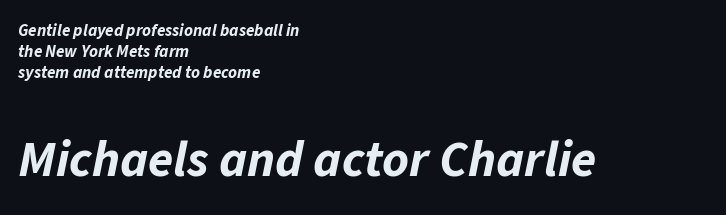
Is there much room between lines? A standard amount, neither cramped nor airy. The passage shown is not underscored anywhere. The passage shown is typed in a proportional face where columns would drift. Emphasis-style slanted type is in use. Its strokes are broad and dark, the hallmark of bold type.
